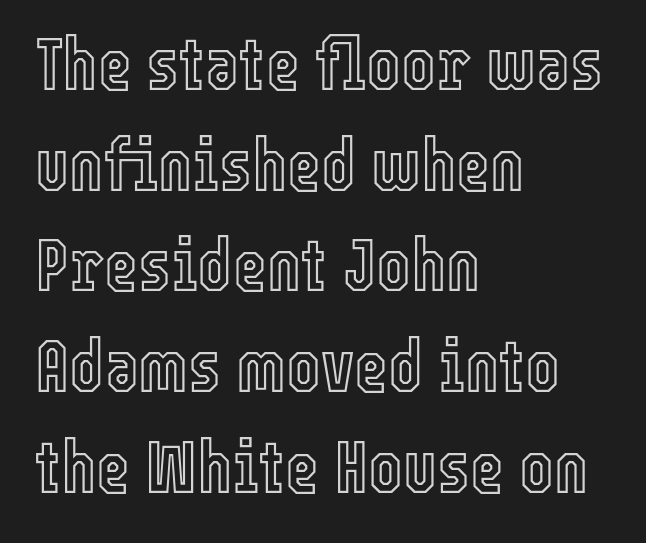
The axis of the letterforms is exactly vertical. The passage shown is not underscored anywhere. The passage is arranged the way most books set body copy — flush left. Regarding leading, the lines here are spaced in the standard way.
